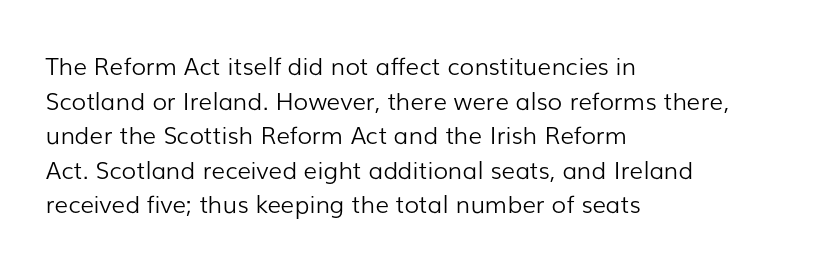
The image shows 24 px text type, upright; set left-aligned, normal line spacing (1.44x), normal letter spacing, not underlined.
